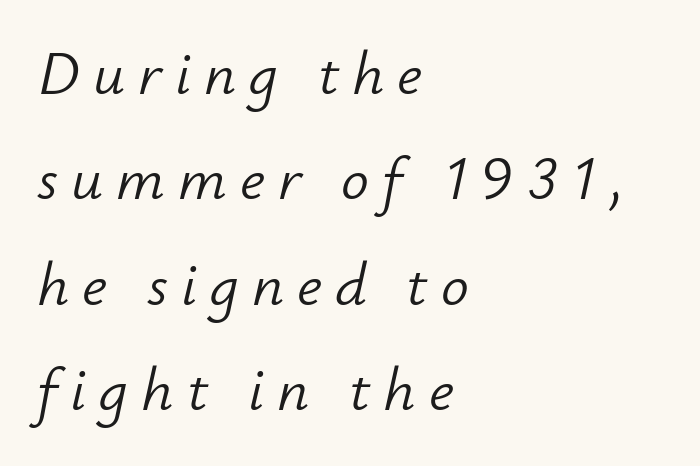
The image shows 62 px light type, italic (leaning right); set left-aligned, normal line spacing (1.7x), unusually wide letter spacing (+0.21 em), not underlined; low stroke contrast and a small x-height.
